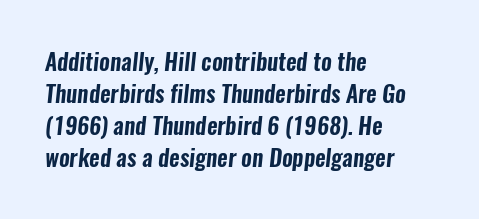
{"underline": "no", "align": "left", "line_spacing": "normal", "line_spacing_ratio": 1.39, "letter_spacing": "normal", "letter_spacing_em": 0.0, "glyph_px": 23}
